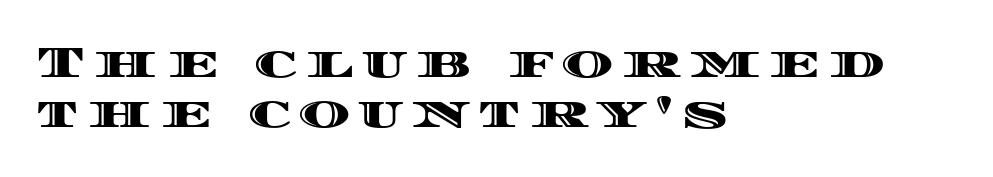
Q: Is the text italic (slanted)? A: No, it is upright.
Q: Is the text underlined? A: No.
Q: How is the paragraph aligned? A: Left-aligned.
Q: Is the spacing between lines tight, normal or loose? A: Tight.
Q: Width (condensed, normal, or wide)? A: Wide.
Q: x-height? A: Large.
Q: Monospaced? A: No.
